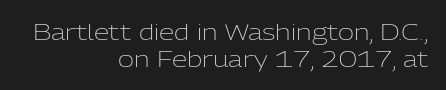
{"italic": "no", "bold": "no", "underline": "no", "align": "right", "line_spacing_ratio": 1.22, "letter_spacing": "normal", "letter_spacing_em": 0.0, "glyph_px": 22}
